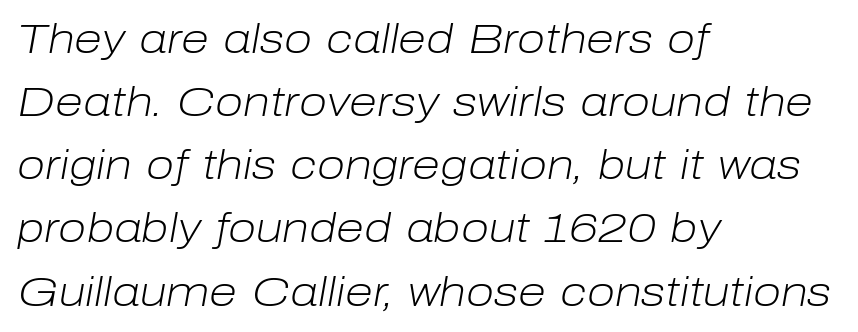
The image shows 41 px light type, italic (leaning right); set left-aligned, normal line spacing (1.54x), normal letter spacing, not underlined; low stroke contrast and a medium x-height.
